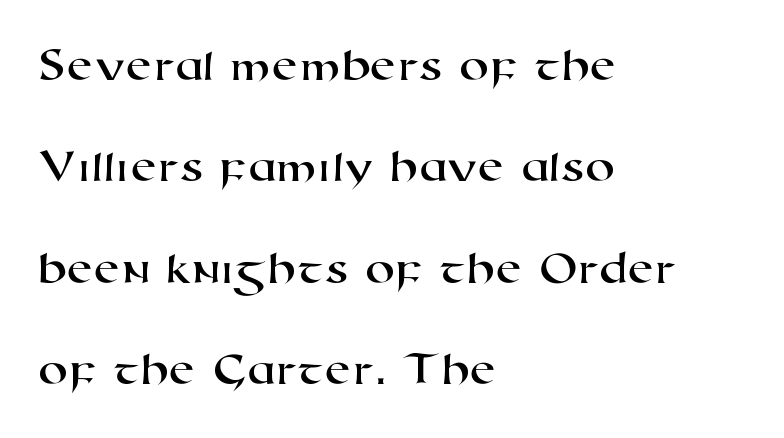
{"serif": "no", "width": "wide", "stroke_contrast": "high", "x_height": "medium", "monospaced": "no", "underline": "no", "align": "left", "line_spacing": "loose", "line_spacing_ratio": 2.11, "letter_spacing": "normal", "letter_spacing_em": 0.0, "glyph_px": 48}
